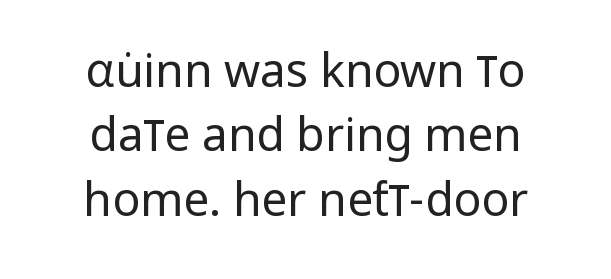
The image shows 46 px regular-weight, condensed sans-serif type, upright; set centered, normal line spacing (1.4x), normal letter spacing, not underlined; low stroke contrast and a large x-height.
